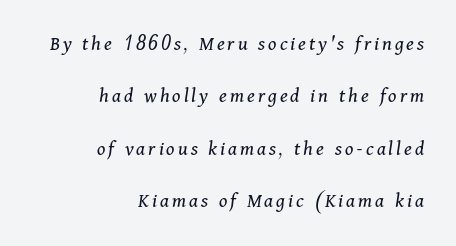
The image shows 21 px text type, italic (leaning right); set right-aligned, loose line spacing (2.49x), not underlined.
